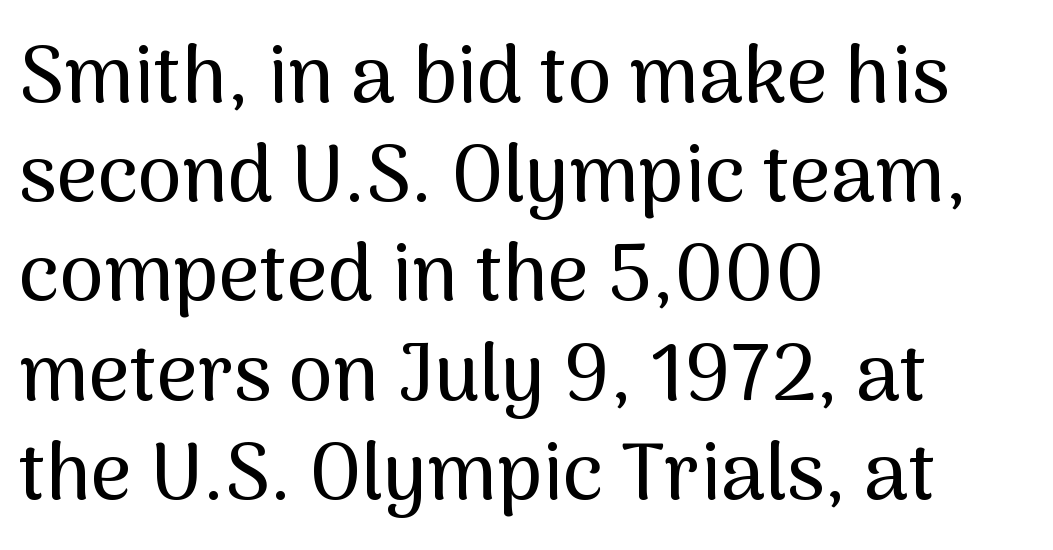
{"serif": "no", "italic": "no", "width": "normal", "stroke_contrast": "medium", "x_height": "medium", "monospaced": "no", "underline": "no", "align": "left", "line_spacing_ratio": 1.24, "letter_spacing": "normal", "letter_spacing_em": 0.0, "glyph_px": 80}
